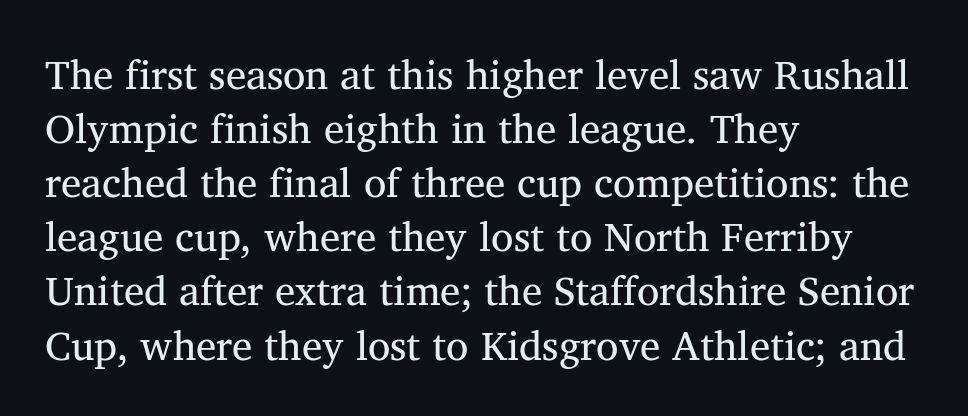
Q: Is the text bold? A: No.
Q: Is the text italic (slanted)? A: No, it is upright.
Q: Is the typeface a serif or a sans-serif typeface? A: Serif.
Q: Is the text underlined? A: No.
Q: How is the paragraph aligned? A: Left-aligned.
Q: Is the spacing between letters normal or unusually wide? A: Normal.
Q: Is the spacing between lines tight, normal or loose? A: Normal.
Q: Width (condensed, normal, or wide)? A: Normal.
Q: Stroke contrast? A: Medium.
Q: x-height? A: Medium.
Q: Monospaced? A: No.
